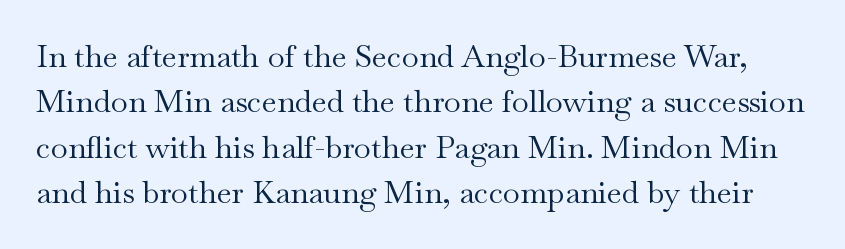
{"serif": "yes", "italic": "no", "bold": "no", "weight": "regular", "width": "wide", "stroke_contrast": "medium", "x_height": "small", "monospaced": "no", "underline": "no", "line_spacing": "normal", "line_spacing_ratio": 1.46, "letter_spacing": "normal", "letter_spacing_em": 0.0, "glyph_px": 31}
